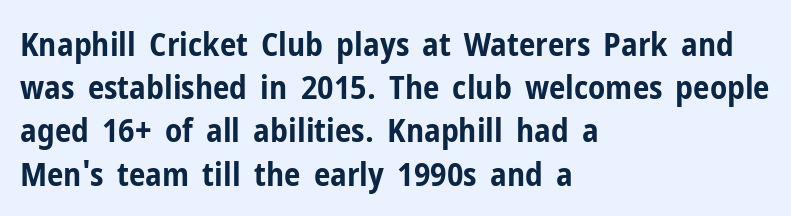
Q: Is the text bold? A: Yes.
Q: Is the text italic (slanted)? A: No, it is upright.
Q: Is the typeface a serif or a sans-serif typeface? A: Sans-serif.
Q: Is the text underlined? A: No.
Q: How is the paragraph aligned? A: Left-aligned.
Q: Is the spacing between letters normal or unusually wide? A: Normal.
Q: Is the spacing between lines tight, normal or loose? A: Normal.
Q: Width (condensed, normal, or wide)? A: Condensed.
Q: Stroke contrast? A: Low.
Q: x-height? A: Medium.
Q: Monospaced? A: No.
